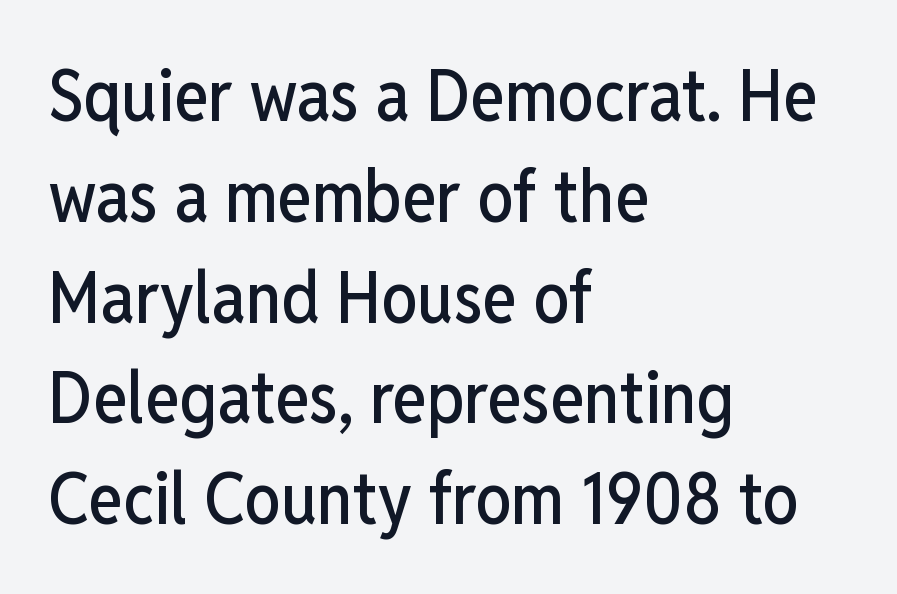
The image shows 72 px condensed sans-serif type, upright; set left-aligned, normal line spacing (1.4x), normal letter spacing, not underlined; low stroke contrast and a medium x-height.
